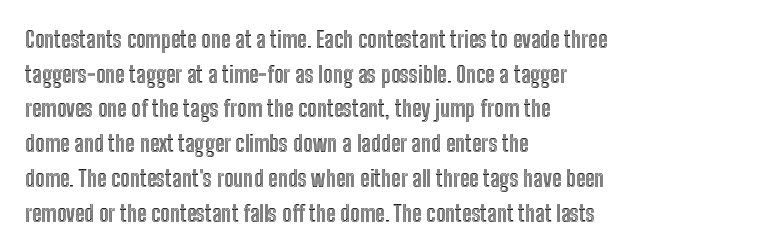
Students, observe: this is what conventionally led text looks like. Has an underline been added? It has not. Words appear dense and cohesive because spacing is normal. If you drew a ruler down the left edge, every line would touch it.
